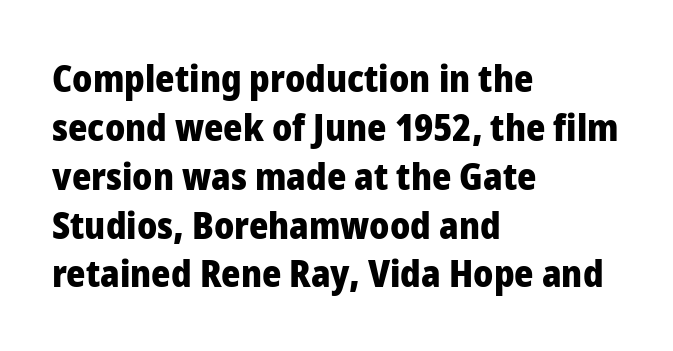
The image shows 37 px heavy sans-serif type, upright; set left-aligned, normal line spacing (1.32x), normal letter spacing, not underlined; low stroke contrast and a medium x-height.
